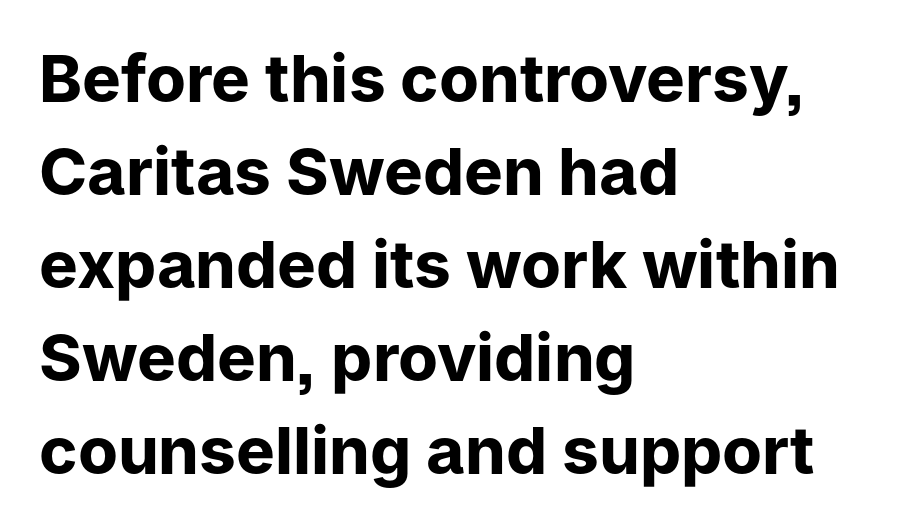
The passage shown is typed in a proportional face where columns would drift. You can tell from the bare stems that sans-serif type was used. As a designer I'd log this as weight 700, bold. Quick note: underline off.
